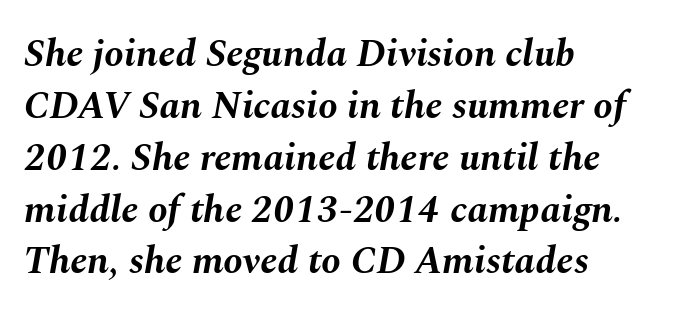
An italicized treatment has been applied to the whole sample. Heavy-handed strokes throughout: this text is bold. Normally led — the rows are evenly, conventionally spaced. Tracking here is standard; glyphs follow each other at the usual distance. You could not count columns in this text — the font is proportionally spaced.
